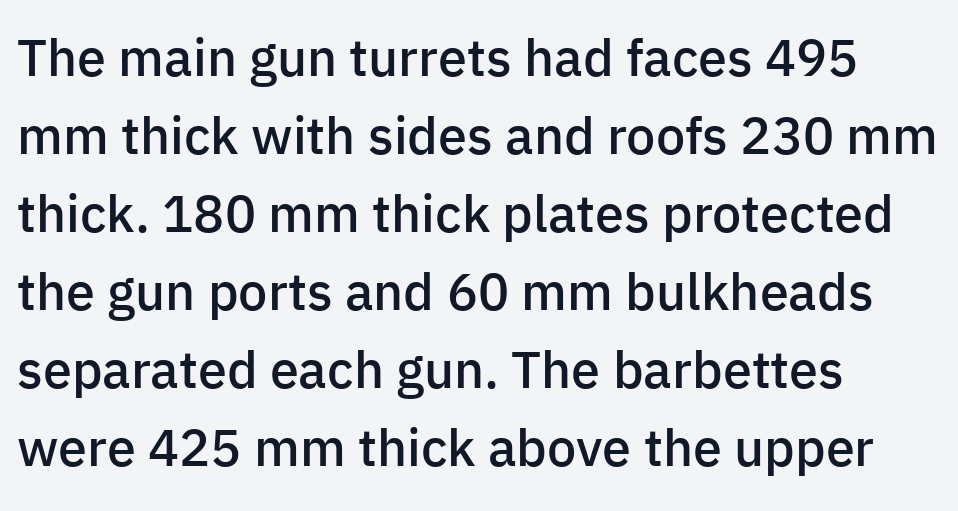
Q: Is the text bold? A: Semi-bold.
Q: Is the text italic (slanted)? A: No, it is upright.
Q: Is the typeface a serif or a sans-serif typeface? A: Sans-serif.
Q: Is the text underlined? A: No.
Q: How is the paragraph aligned? A: Left-aligned.
Q: Is the spacing between letters normal or unusually wide? A: Normal.
Q: Is the spacing between lines tight, normal or loose? A: Normal.
Q: Width (condensed, normal, or wide)? A: Normal.
Q: Stroke contrast? A: Low.
Q: x-height? A: Medium.
Q: Monospaced? A: No.
